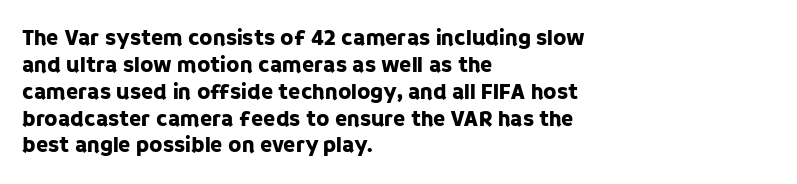
The image shows 22 px text type, upright; set left-aligned, line spacing 1.22x, normal letter spacing, not underlined.
